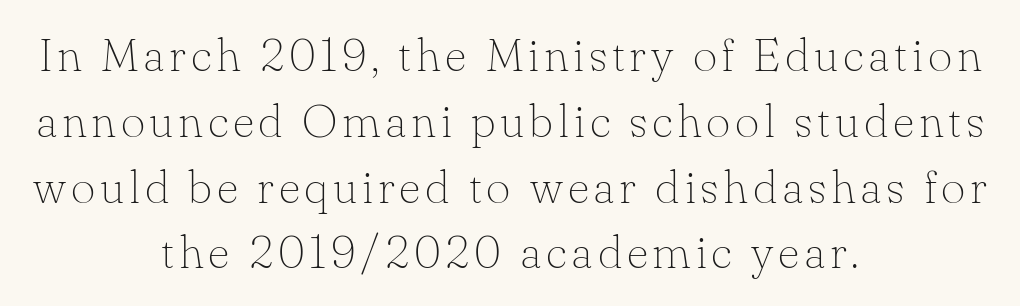
Little horizontal feet cap the strokes, marking this as serif type. Weight class: somewhere from thin through regular. Spacing verdict: proportional, widths tailored to each character. The font's upright variant was chosen for this text. Letters rest on an invisible, unmarked baseline.
